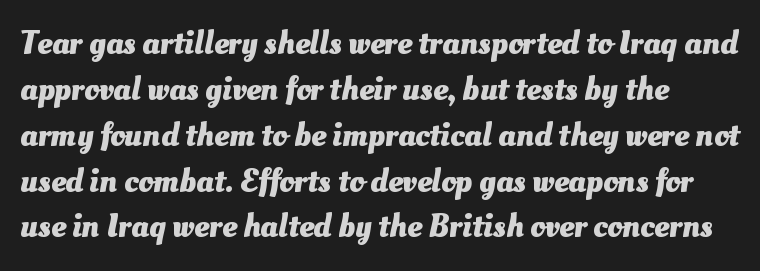
The image shows 33 px heavy type; set normal line spacing (1.39x), normal letter spacing, not underlined; medium stroke contrast and a small x-height.
